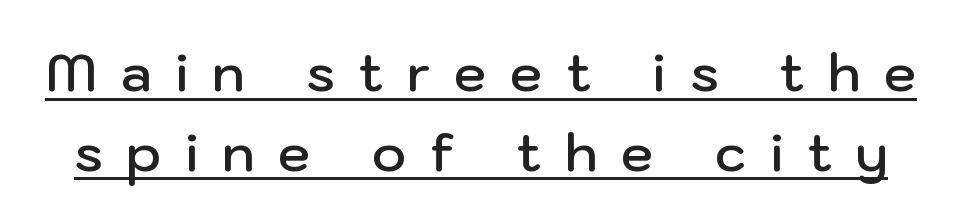
The rendering uses a moderate line-height, typical for paragraphs. A roman cut, with each character standing at attention. Regarding serifs, this sample does without them. These lines are rendered in a variable-pitch font. Every letter is mildly thick-stroked: semibold rather than bold.
